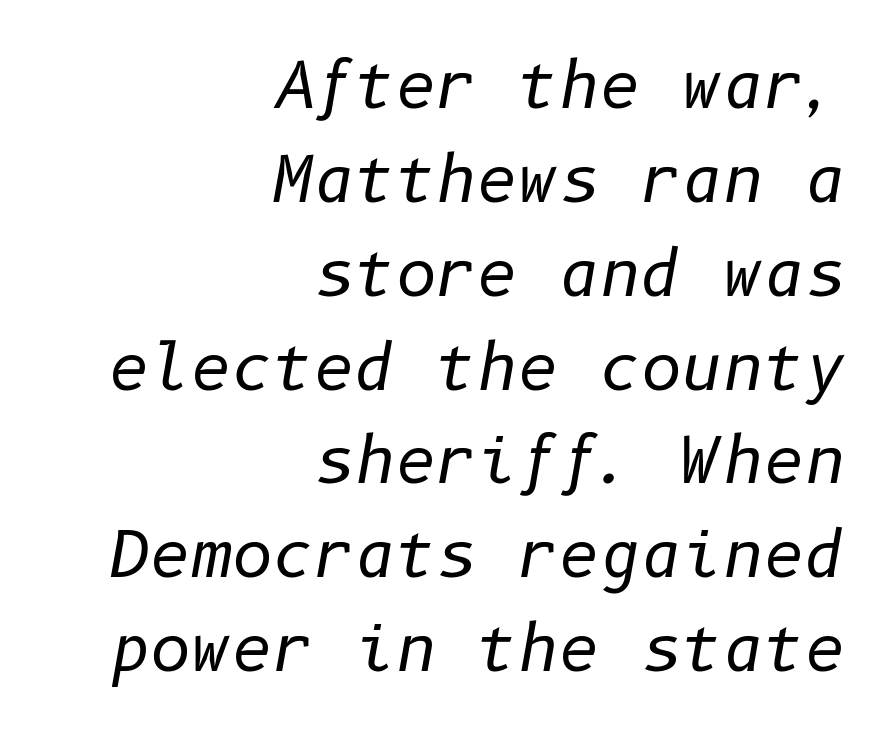
Q: Is the text bold? A: No.
Q: Is the text italic (slanted)? A: Yes, it leans right by about 10 degrees.
Q: Is the text underlined? A: No.
Q: How is the paragraph aligned? A: Right-aligned.
Q: Is the spacing between letters normal or unusually wide? A: Normal.
Q: Is the spacing between lines tight, normal or loose? A: Normal.
Q: Width (condensed, normal, or wide)? A: Normal.
Q: Stroke contrast? A: Low.
Q: x-height? A: Medium.
